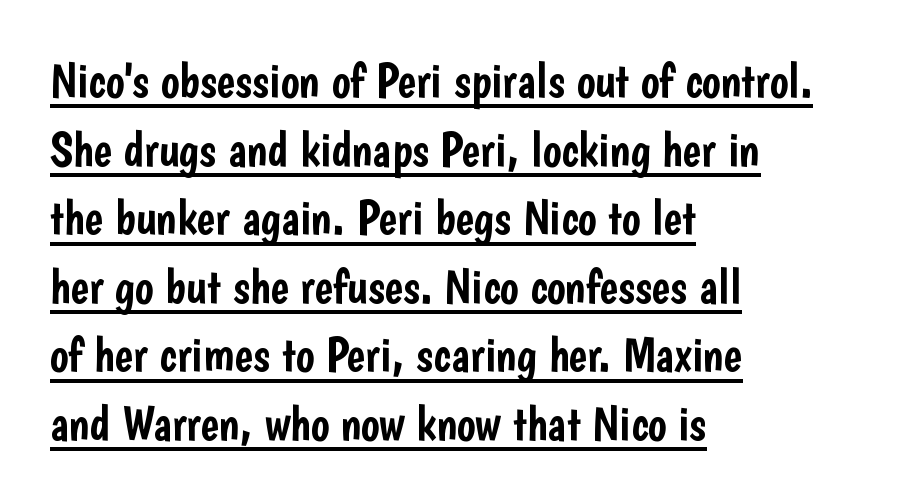
The image shows 49 px condensed sans-serif type, upright; set left-aligned, normal line spacing (1.4x), normal letter spacing, underlined; low stroke contrast and a medium x-height.
